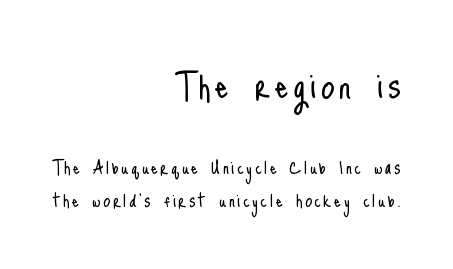
{"serif": "no", "italic": "no", "bold": "no", "weight": "light", "width": "condensed", "stroke_contrast": "low", "x_height": "small", "monospaced": "no", "underline": "no", "align": "right", "line_spacing": "normal", "line_spacing_ratio": 1.48, "larger_block": "first", "size_ratio": 1.95, "glyph_px": 43}
